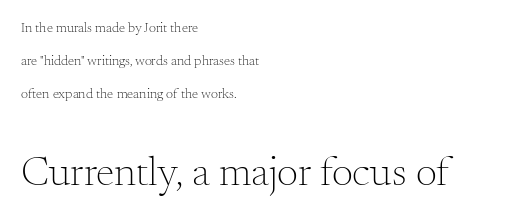
The image shows 42 px light serif type, upright; set left-aligned, loose line spacing (2.36x), normal letter spacing, not underlined; the second (bottom) block is 3.0x larger; medium stroke contrast and a small x-height.
